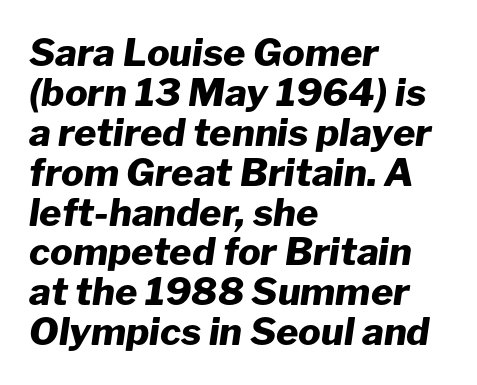
{"italic": "yes", "lean": "right", "slant_degrees": 8, "bold": "yes", "weight": "heavy", "width": "normal", "stroke_contrast": "low", "x_height": "medium", "monospaced": "no", "underline": "no", "align": "left", "line_spacing": "tight", "line_spacing_ratio": 1.05, "letter_spacing": "normal", "letter_spacing_em": 0.0, "glyph_px": 38}
